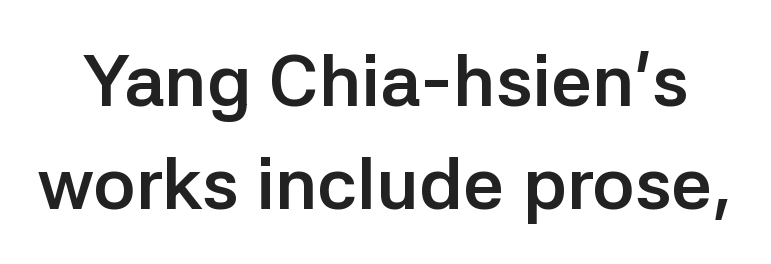
The image shows 72 px semibold sans-serif type, upright; set normal line spacing (1.43x), normal letter spacing, not underlined; low stroke contrast and a medium x-height.
